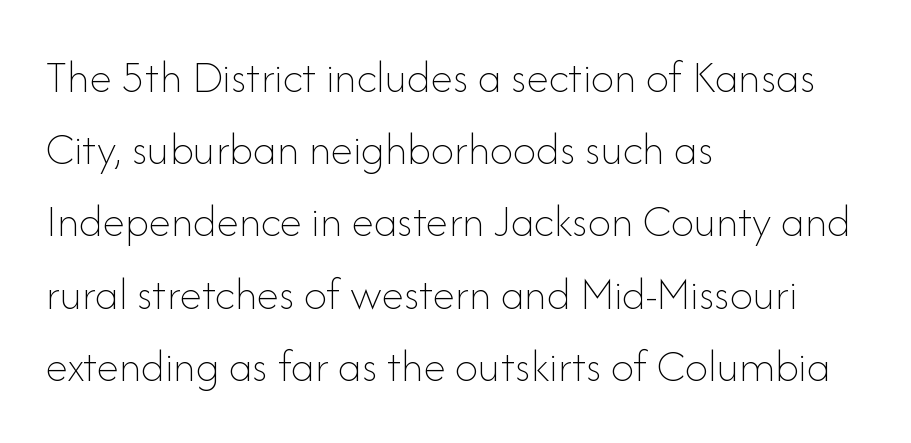
{"italic": "no", "bold": "no", "weight": "thin", "width": "normal", "stroke_contrast": "low", "x_height": "small", "monospaced": "no", "underline": "no", "align": "left", "line_spacing": "normal", "line_spacing_ratio": 1.57, "letter_spacing": "normal", "letter_spacing_em": 0.0, "glyph_px": 46}
